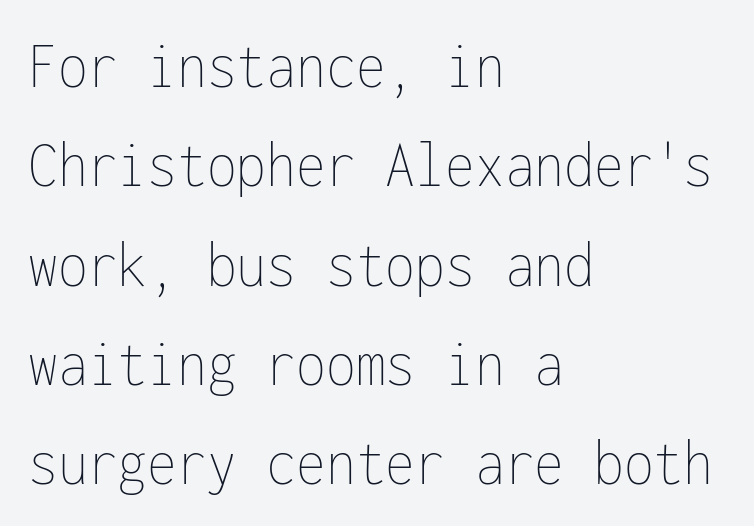
Q: Is the text bold? A: No.
Q: Is the text italic (slanted)? A: No, it is upright.
Q: Is the text underlined? A: No.
Q: How is the paragraph aligned? A: Left-aligned.
Q: Is the spacing between letters normal or unusually wide? A: Normal.
Q: Is the spacing between lines tight, normal or loose? A: Normal.
Q: Width (condensed, normal, or wide)? A: Condensed.
Q: Stroke contrast? A: Low.
Q: x-height? A: Medium.
Q: Monospaced? A: Yes.
